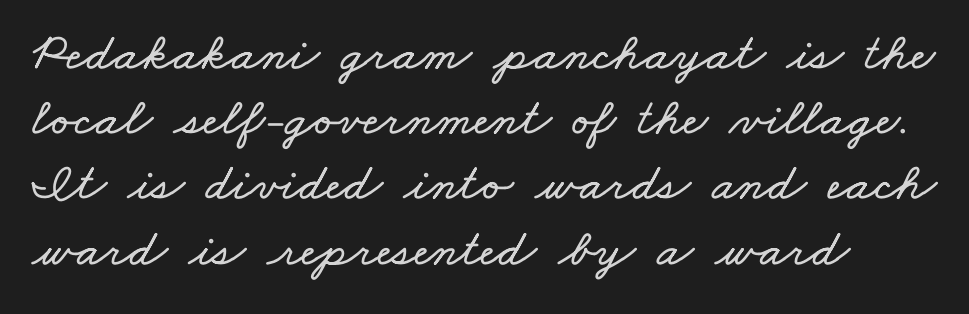
{"width": "wide", "stroke_contrast": "low", "x_height": "small", "monospaced": "no", "underline": "no", "line_spacing_ratio": 1.23, "letter_spacing": "normal", "letter_spacing_em": 0.0, "glyph_px": 53}
